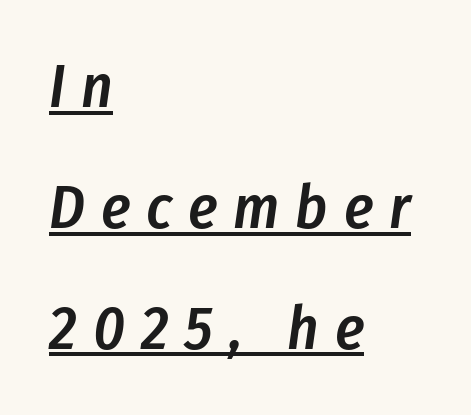
The image shows 61 px semibold, condensed type, italic (leaning right); set left-aligned, loose line spacing (1.98x), unusually wide letter spacing (+0.26 em), underlined; low stroke contrast and a medium x-height.
